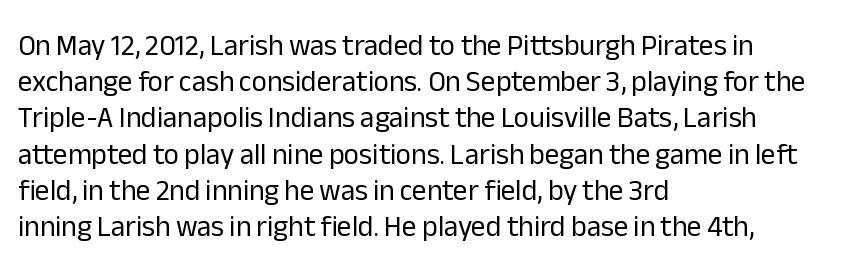
{"serif": "no", "italic": "no", "bold": "no", "weight": "regular", "width": "normal", "stroke_contrast": "low", "x_height": "medium", "monospaced": "no", "underline": "no", "align": "left", "line_spacing": "normal", "line_spacing_ratio": 1.25, "letter_spacing": "normal", "letter_spacing_em": 0.0, "glyph_px": 29}
